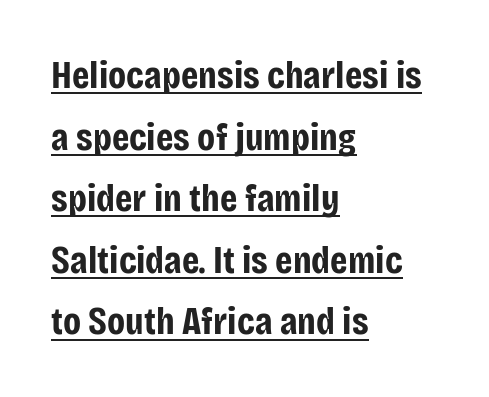
Q: Is the text bold? A: Yes.
Q: Is the text italic (slanted)? A: No, it is upright.
Q: Is the typeface a serif or a sans-serif typeface? A: Sans-serif.
Q: Is the text underlined? A: Yes.
Q: How is the paragraph aligned? A: Left-aligned.
Q: Is the spacing between letters normal or unusually wide? A: Normal.
Q: Is the spacing between lines tight, normal or loose? A: Normal.
Q: Width (condensed, normal, or wide)? A: Condensed.
Q: Stroke contrast? A: Low.
Q: x-height? A: Large.
Q: Monospaced? A: No.
